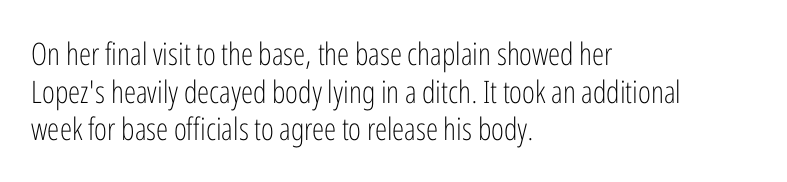
The image shows 31 px light, condensed sans-serif type, upright; set left-aligned, line spacing 1.21x, normal letter spacing, not underlined; low stroke contrast and a medium x-height.
